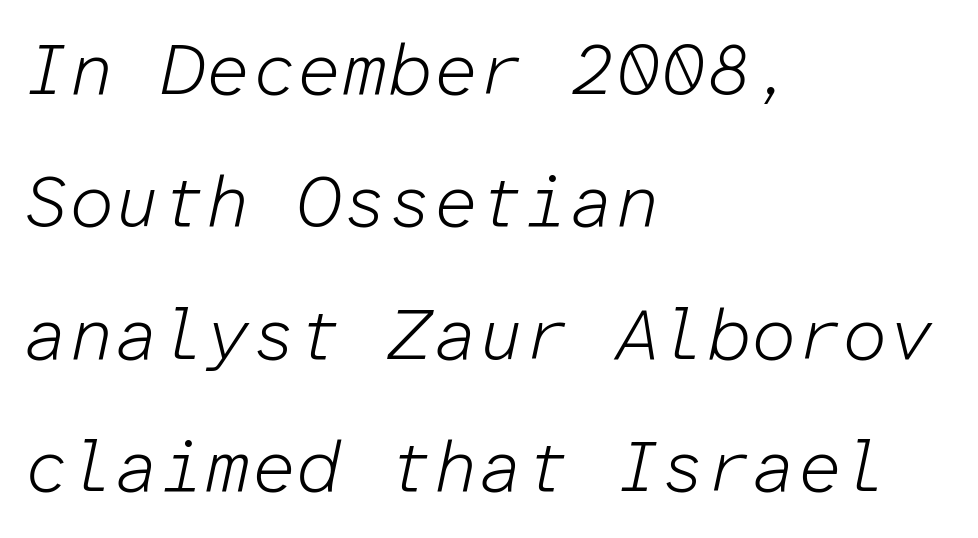
Is the letter spacing exaggerated? No — it looks like the ordinary default. No letter is thick-stroked: the sample isn't bold. The rendering applies a slant to the glyphs. Leftover space on each line is placed entirely after the last word. Clear beneath every line of the passage.
